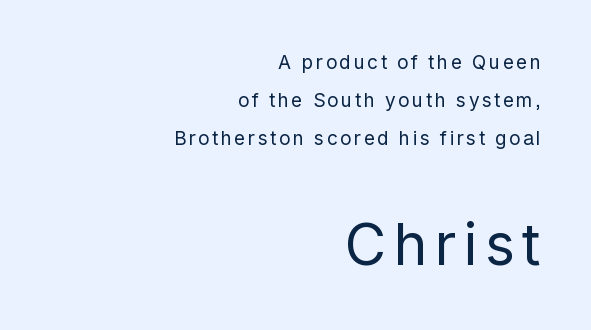
Ascenders rise straight up at ninety degrees. Two sizes are in play, and the larger belongs to the second block. Bold? No — there's no thickening of the strokes. A clean baseline with only descenders dipping below it. This rendering uses right alignment, leaving the left contour irregular.
